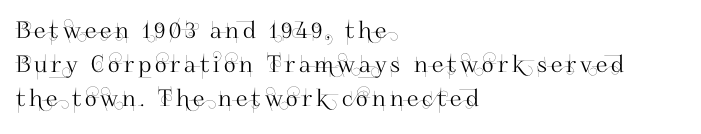
Q: Is the text italic (slanted)? A: No, it is upright.
Q: Is the text underlined? A: No.
Q: How is the paragraph aligned? A: Left-aligned.
Q: Is the spacing between lines tight, normal or loose? A: Normal.
